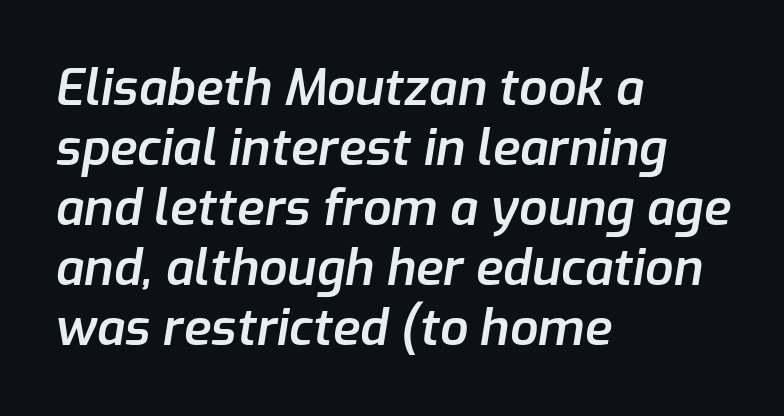
{"italic": "yes", "lean": "right", "slant_degrees": 9, "bold": "semi", "weight": "semibold", "width": "normal", "stroke_contrast": "low", "x_height": "medium", "monospaced": "no", "underline": "no", "align": "left", "line_spacing_ratio": 1.2, "letter_spacing": "normal", "letter_spacing_em": 0.0, "glyph_px": 50}
